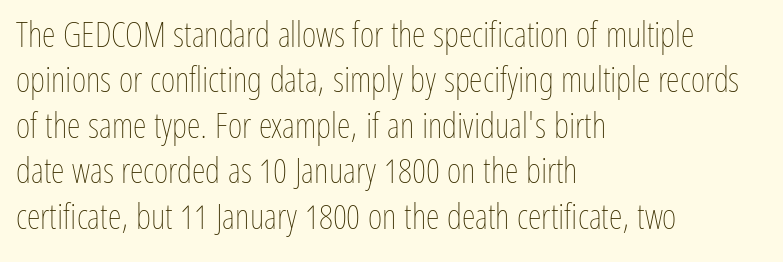
The image shows 35 px thin, condensed type, upright; set left-aligned, normal line spacing (1.3x), normal letter spacing, not underlined; low stroke contrast and a medium x-height.
